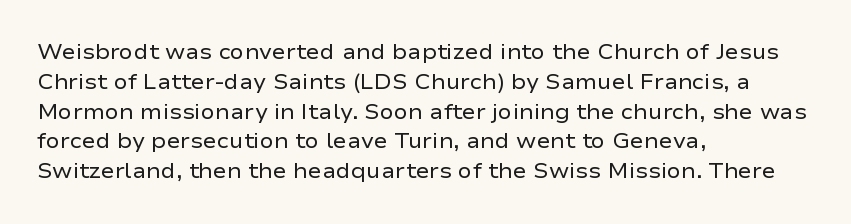
Q: Is the text bold? A: No.
Q: Is the text italic (slanted)? A: No, it is upright.
Q: Is the text underlined? A: No.
Q: How is the paragraph aligned? A: Left-aligned.
Q: Is the spacing between letters normal or unusually wide? A: Normal.
Q: Is the spacing between lines tight, normal or loose? A: Normal.
